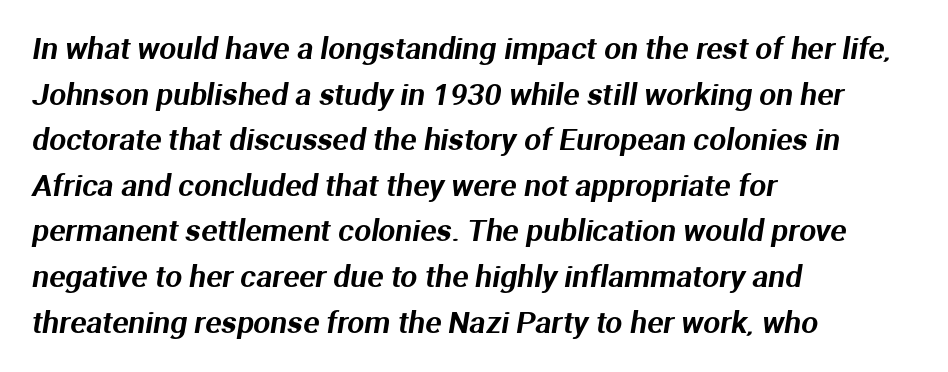
{"serif": "no", "width": "normal", "stroke_contrast": "medium", "x_height": "medium", "monospaced": "no", "underline": "no", "align": "left", "line_spacing": "normal", "line_spacing_ratio": 1.52, "letter_spacing": "normal", "letter_spacing_em": 0.0, "glyph_px": 30}
